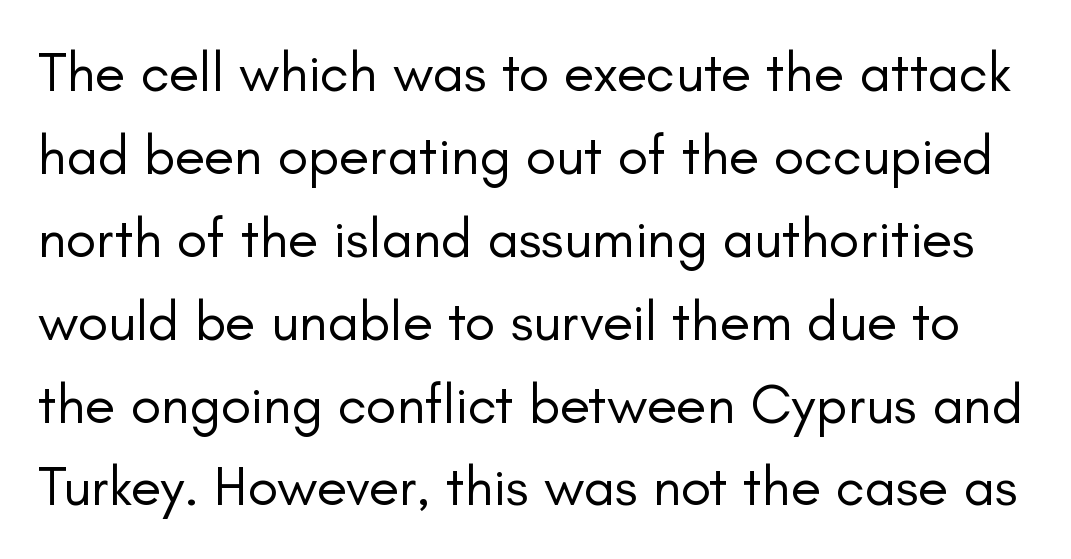
The image shows 56 px regular-weight sans-serif type, upright; set normal line spacing (1.48x), normal letter spacing, not underlined; low stroke contrast and a small x-height.
